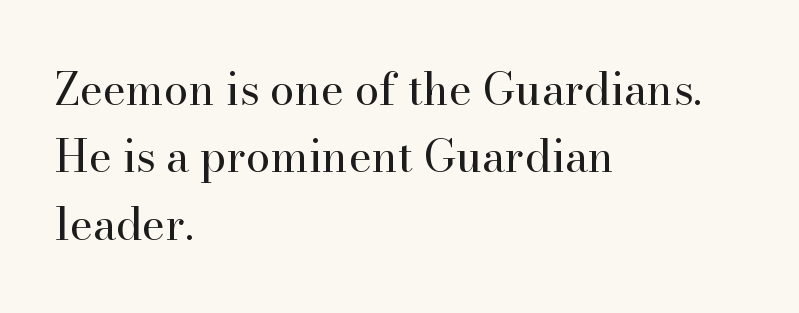
Every character sits straight up, as roman type does. Every row of glyphs begins at an identical x-position on the left. I'd call this a serif setting — the letters wear small feet. The gap between lines stays unmarked.
